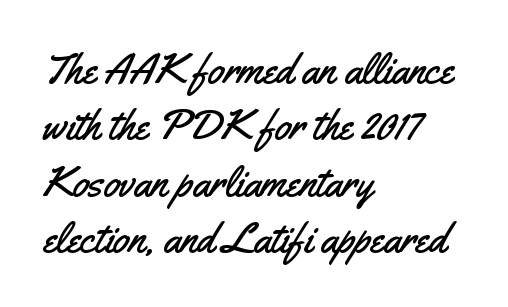
{"serif": "no", "width": "condensed", "stroke_contrast": "medium", "x_height": "small", "monospaced": "no", "underline": "no", "align": "left", "line_spacing": "normal", "line_spacing_ratio": 1.34, "letter_spacing": "normal", "letter_spacing_em": 0.0, "glyph_px": 42}
